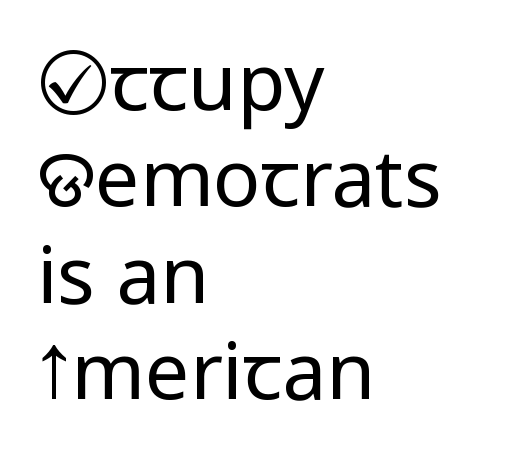
The image shows 79 px regular-weight, condensed sans-serif type, upright; set left-aligned, line spacing 1.22x, normal letter spacing, not underlined; low stroke contrast and a large x-height.
